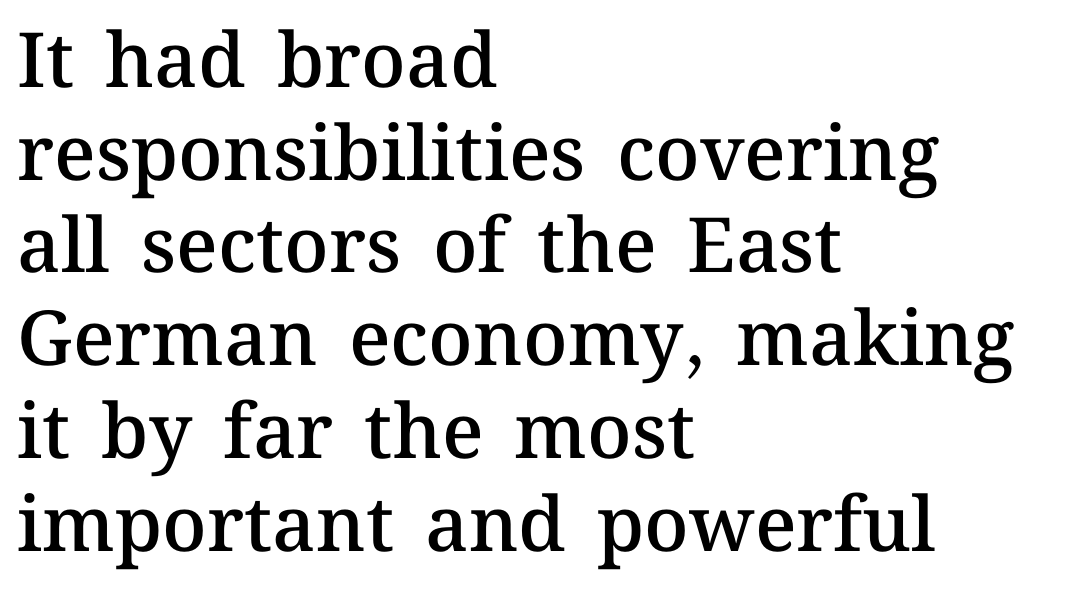
Q: Is the text bold? A: Semi-bold.
Q: Is the text italic (slanted)? A: No, it is upright.
Q: Is the text underlined? A: No.
Q: How is the paragraph aligned? A: Left-aligned.
Q: Is the spacing between letters normal or unusually wide? A: Normal.
Q: Width (condensed, normal, or wide)? A: Normal.
Q: Stroke contrast? A: Medium.
Q: x-height? A: Medium.
Q: Monospaced? A: No.
